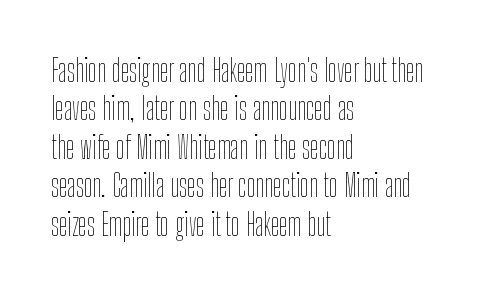
The image shows 31 px thin, condensed type, upright; set left-aligned, line spacing 1.24x, normal letter spacing, not underlined; low stroke contrast and a medium x-height.
